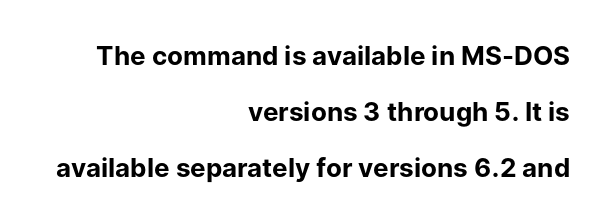
{"italic": "no", "bold": "yes", "underline": "no", "align": "right", "line_spacing": "loose", "line_spacing_ratio": 2.16, "letter_spacing": "normal", "letter_spacing_em": 0.0, "glyph_px": 26}
